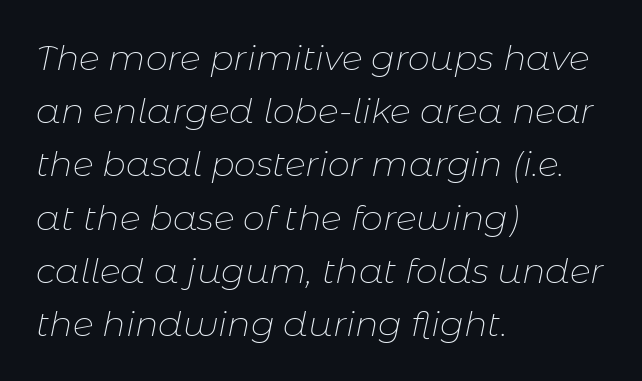
The image shows 35 px thin type, italic (leaning right); set left-aligned, normal line spacing (1.52x), normal letter spacing, not underlined; low stroke contrast and a medium x-height.
